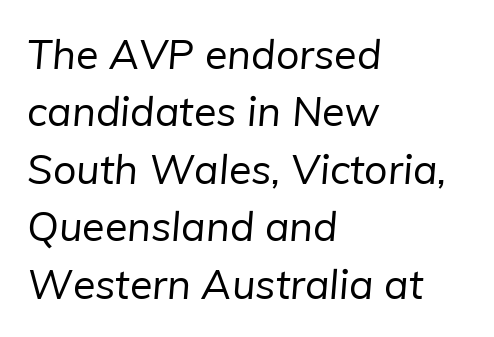
{"serif": "no", "bold": "no", "weight": "regular", "width": "normal", "stroke_contrast": "low", "x_height": "medium", "monospaced": "no", "underline": "no", "align": "left", "line_spacing": "normal", "line_spacing_ratio": 1.4, "letter_spacing": "normal", "letter_spacing_em": 0.0, "glyph_px": 41}
